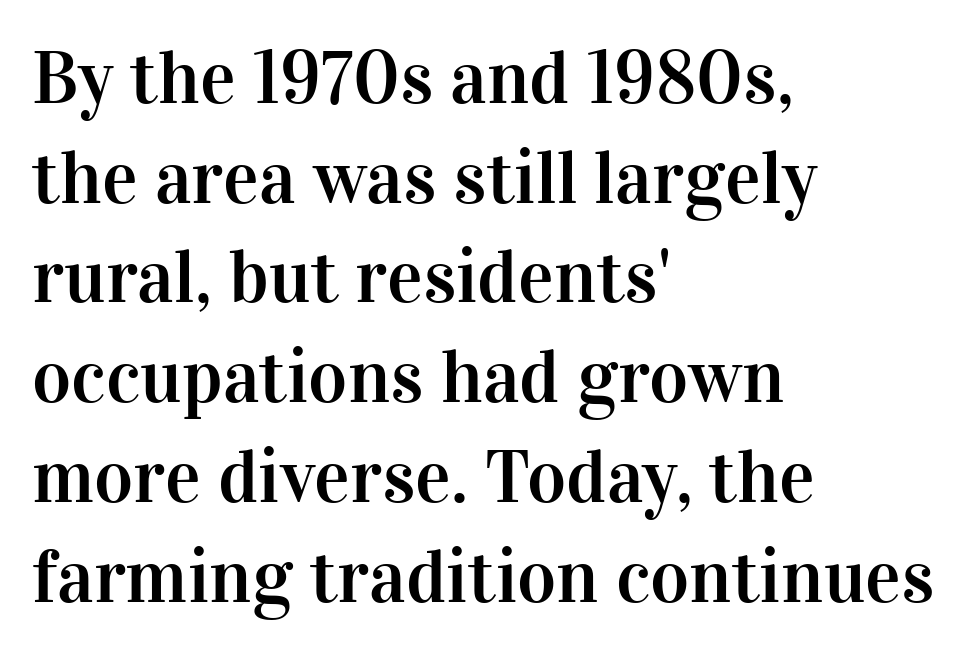
A student would call this left alignment; a typographer would say flush left, rag right. Posture: vertical. Beneath every word, the page is bare. Observe the ordinary spacing: letters are neighbours, not strangers. The letters advance in unequal steps, a hallmark of proportional type.
